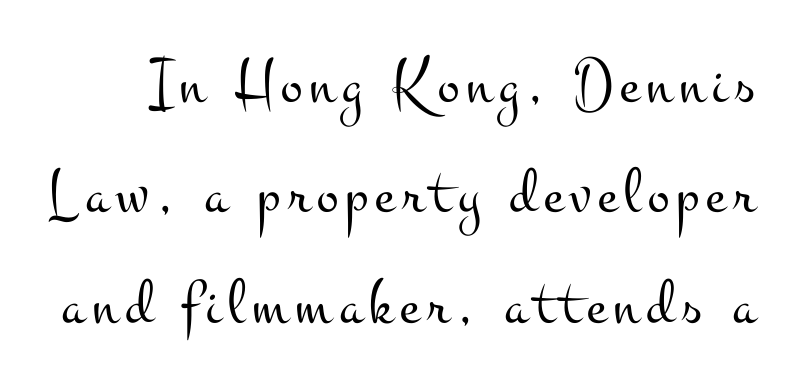
This is serif lettering, the kind often seen in printed books. Regarding leading, the lines here are spaced in the standard way. The letterforms sit at book weight or below.
